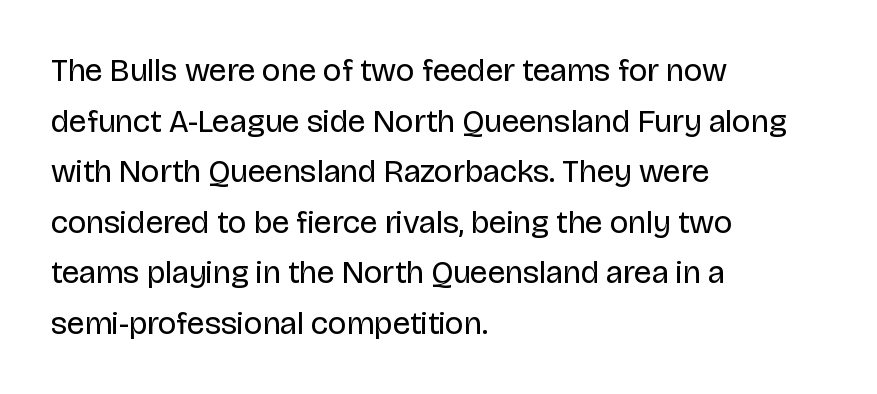
Q: Is the text bold? A: No.
Q: Is the text italic (slanted)? A: No, it is upright.
Q: Is the typeface a serif or a sans-serif typeface? A: Sans-serif.
Q: Is the text underlined? A: No.
Q: How is the paragraph aligned? A: Left-aligned.
Q: Is the spacing between letters normal or unusually wide? A: Normal.
Q: Is the spacing between lines tight, normal or loose? A: Normal.
Q: Width (condensed, normal, or wide)? A: Normal.
Q: Stroke contrast? A: Low.
Q: x-height? A: Large.
Q: Monospaced? A: No.
